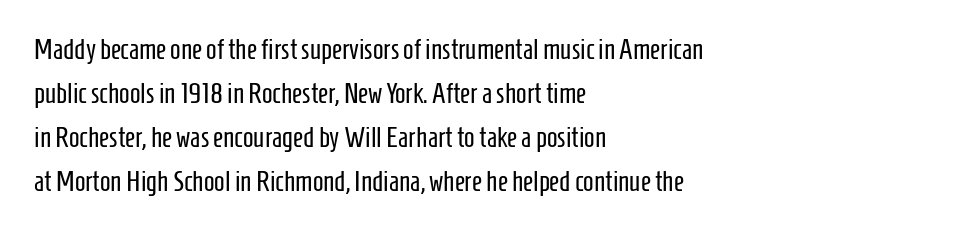
Look at the tracking — it's just the regular setting, nothing added. Any mark beneath the type? The region is blank. No letter is thick-stroked: the sample isn't bold. Regarding leading, the lines here are spaced in the standard way. Teacher's note: observe the even left margin — that is flush-left alignment. This is sans-serif lettering, the kind often seen on screens and signage.
